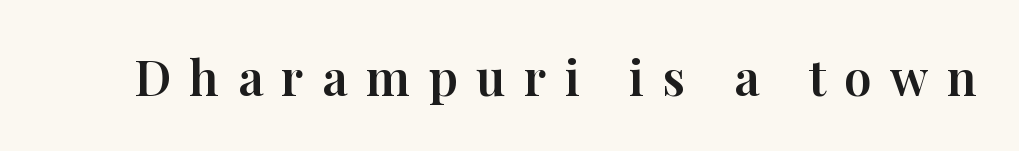
{"serif": "yes", "italic": "no", "width": "normal", "stroke_contrast": "high", "x_height": "medium", "monospaced": "no", "underline": "no", "letter_spacing": "wide", "letter_spacing_em": 0.38, "glyph_px": 49}
